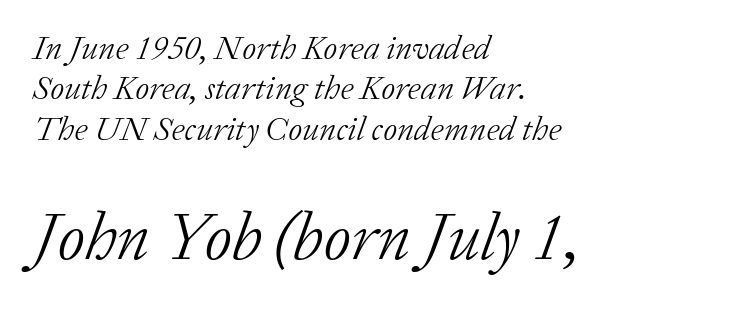
{"serif": "yes", "italic": "yes", "lean": "right", "slant_degrees": 20, "bold": "no", "weight": "light", "width": "normal", "stroke_contrast": "low", "x_height": "medium", "monospaced": "no", "underline": "no", "align": "left", "line_spacing_ratio": 1.19, "letter_spacing": "normal", "letter_spacing_em": 0.0, "larger_block": "second", "size_ratio": 1.97, "glyph_px": 67}
